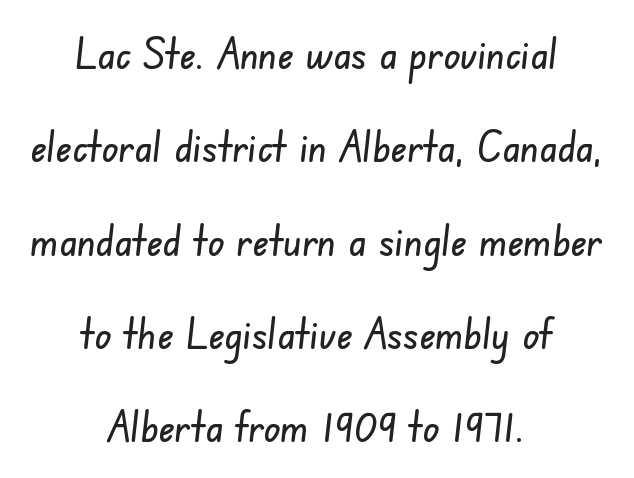
The image shows 44 px condensed sans-serif type; set centered, loose line spacing (2.12x), normal letter spacing, not underlined; low stroke contrast and a small x-height.
